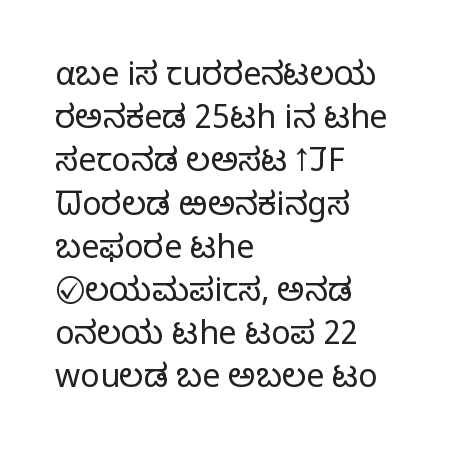
Q: Is the text bold? A: No.
Q: Is the text italic (slanted)? A: No, it is upright.
Q: Is the typeface a serif or a sans-serif typeface? A: Sans-serif.
Q: Is the text underlined? A: No.
Q: How is the paragraph aligned? A: Left-aligned.
Q: Is the spacing between letters normal or unusually wide? A: Normal.
Q: Is the spacing between lines tight, normal or loose? A: Normal.
Q: Width (condensed, normal, or wide)? A: Normal.
Q: Stroke contrast? A: Low.
Q: x-height? A: Medium.
Q: Monospaced? A: No.
